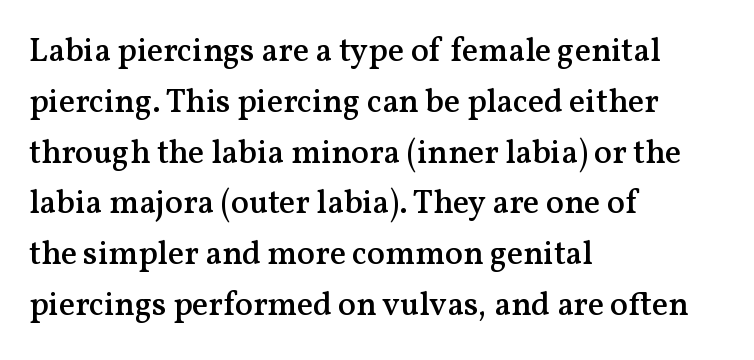
This rendering features lettering with no underline. Slightly chunky letters — semibold, I'd say, not full bold. Leftover space on each line is placed entirely after the last word. Proportional: the letters do not fall into vertical columns.
